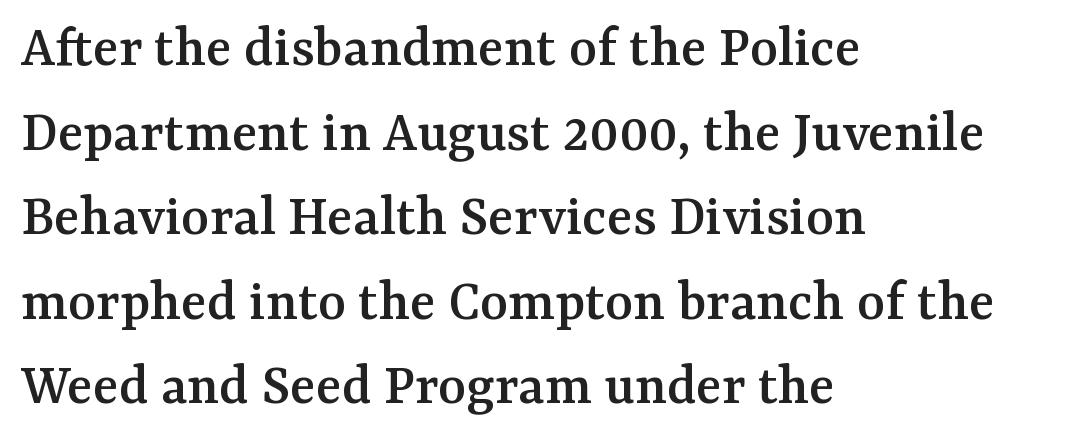
If you measured baseline to baseline, you'd find a middling distance. Think of a printed novel: that variable character pitch is what you see here. Anything drawn beneath the words? Only blank space. Students, note that the glyphs here touch the page at normal intervals. Ascenders rise straight up at ninety degrees.
